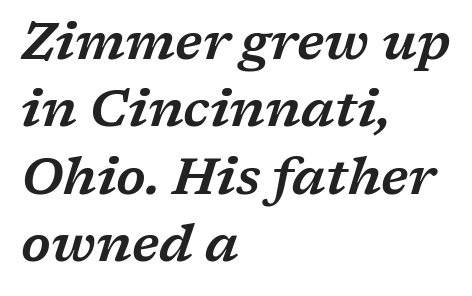
This block has exactly the height ordinary leading produces. Beneath every word, the page is bare. A typesetter would call this proportional, since set widths differ per character. One-word summary of the alignment: left. The text carries the slant typical of an italic or oblique font.
